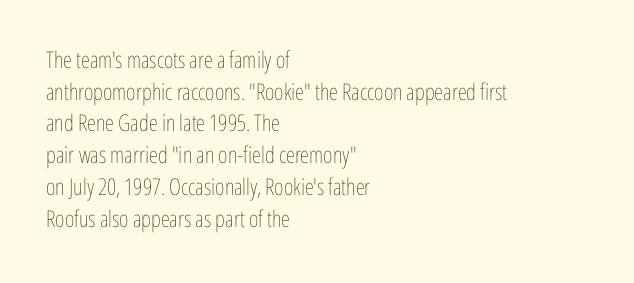
Q: Is the text bold? A: No.
Q: Is the text italic (slanted)? A: No, it is upright.
Q: Is the text underlined? A: No.
Q: How is the paragraph aligned? A: Left-aligned.
Q: Is the spacing between letters normal or unusually wide? A: Normal.
Q: Is the spacing between lines tight, normal or loose? A: Normal.
